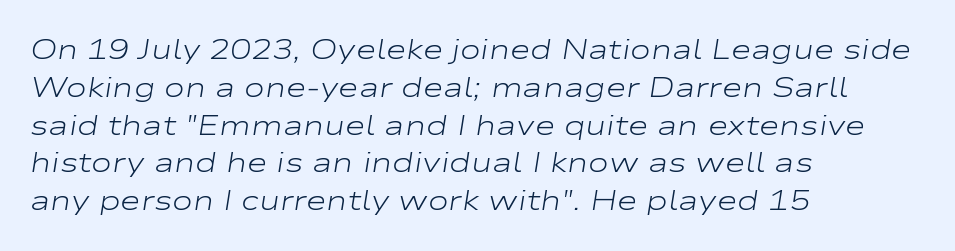
The image shows 28 px light, wide type, italic (leaning right); set left-aligned, normal line spacing (1.35x), normal letter spacing, not underlined; low stroke contrast and a medium x-height.
